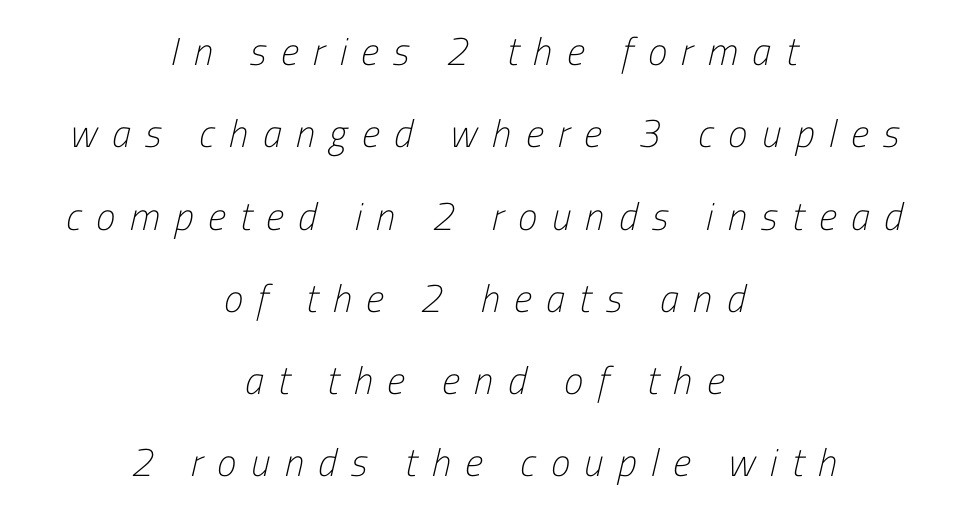
The image shows 39 px light, condensed sans-serif type; set centered, loose line spacing (2.11x), unusually wide letter spacing (+0.37 em), not underlined; low stroke contrast and a medium x-height.
